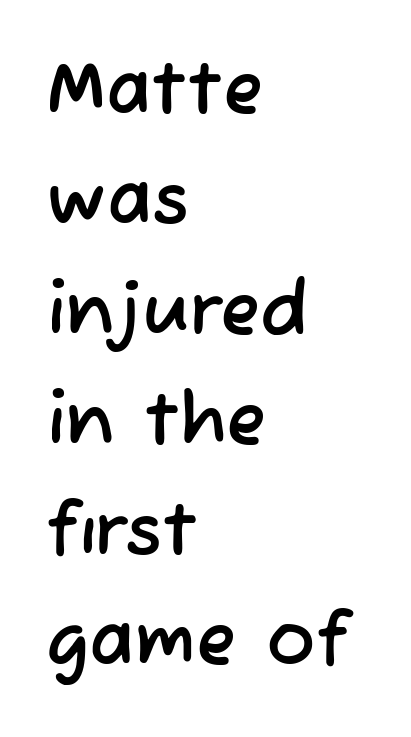
The image shows 74 px sans-serif type; set left-aligned, normal line spacing (1.49x), normal letter spacing, not underlined; low stroke contrast and a medium x-height.
